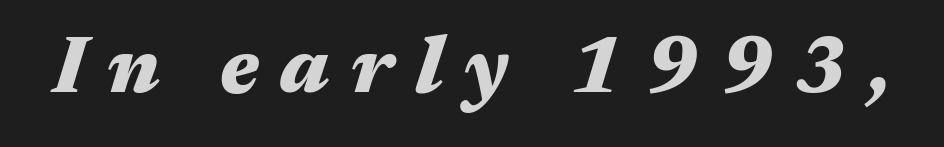
Q: Is the text bold? A: Yes.
Q: Is the text italic (slanted)? A: Yes, it leans right by about 17 degrees.
Q: Is the text underlined? A: No.
Q: Is the spacing between letters normal or unusually wide? A: Unusually wide.
Q: Width (condensed, normal, or wide)? A: Wide.
Q: Stroke contrast? A: Medium.
Q: x-height? A: Medium.
Q: Monospaced? A: No.
